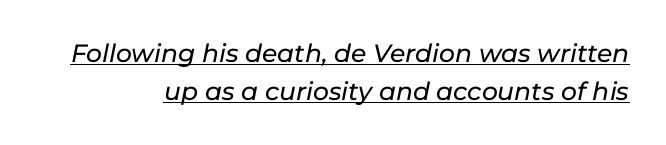
The image shows 25 px text type, italic (leaning right); set normal line spacing (1.53x), normal letter spacing, underlined.
